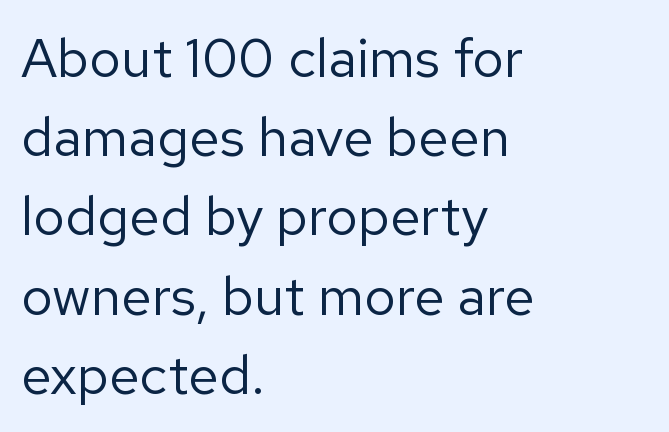
The image shows 55 px regular-weight sans-serif type, upright; set left-aligned, normal line spacing (1.44x), normal letter spacing, not underlined; low stroke contrast and a medium x-height.
